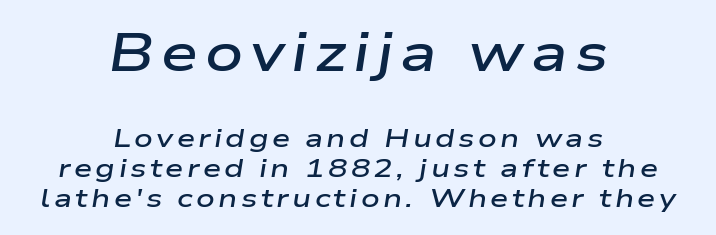
Q: Is the text bold? A: Semi-bold.
Q: Is the text italic (slanted)? A: Yes, it leans right by about 9 degrees.
Q: Is the text underlined? A: No.
Q: How is the paragraph aligned? A: Centered.
Q: Is the spacing between lines tight, normal or loose? A: Tight.
Q: Which block of text is set in a larger size, the first (top) or the second (bottom)? A: The first (top) one.
Q: Width (condensed, normal, or wide)? A: Wide.
Q: Stroke contrast? A: Low.
Q: x-height? A: Medium.
Q: Monospaced? A: No.
